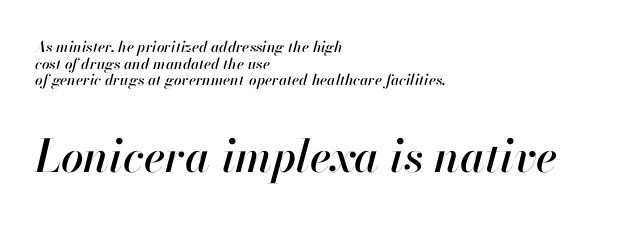
{"italic": "yes", "lean": "right", "slant_degrees": 13, "width": "normal", "stroke_contrast": "high", "x_height": "small", "monospaced": "no", "underline": "no", "align": "left", "line_spacing": "tight", "line_spacing_ratio": 1.11, "letter_spacing": "normal", "letter_spacing_em": 0.0, "larger_block": "second", "size_ratio": 3.0, "glyph_px": 45}
